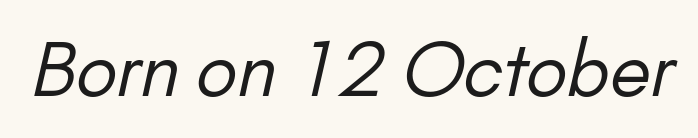
Q: Is the text bold? A: No.
Q: Is the typeface a serif or a sans-serif typeface? A: Sans-serif.
Q: Is the text underlined? A: No.
Q: Is the spacing between letters normal or unusually wide? A: Normal.
Q: Width (condensed, normal, or wide)? A: Normal.
Q: Stroke contrast? A: Low.
Q: x-height? A: Small.
Q: Monospaced? A: No.
